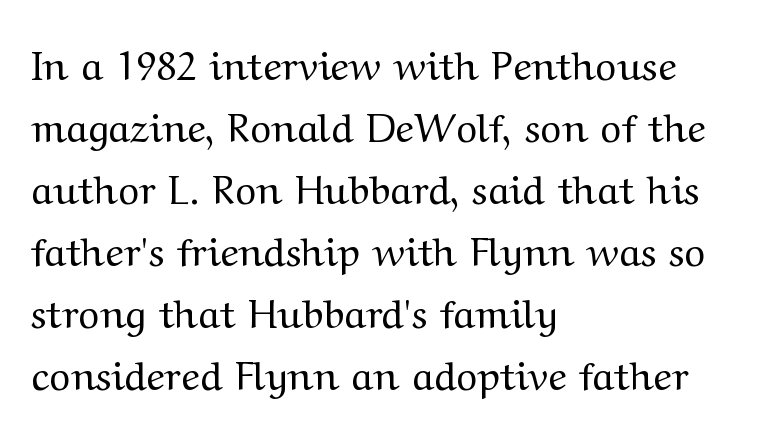
The image shows 40 px regular-weight, wide serif type, upright; set left-aligned, normal line spacing (1.55x), normal letter spacing, not underlined; medium stroke contrast and a medium x-height.
